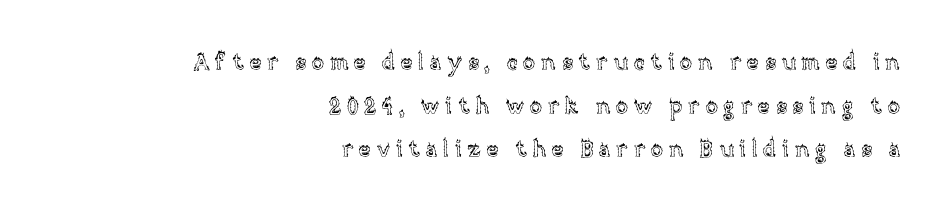
Q: Is the text italic (slanted)? A: No, it is upright.
Q: Is the text underlined? A: No.
Q: How is the paragraph aligned? A: Right-aligned.
Q: Is the spacing between letters normal or unusually wide? A: Unusually wide.
Q: Is the spacing between lines tight, normal or loose? A: Loose.
